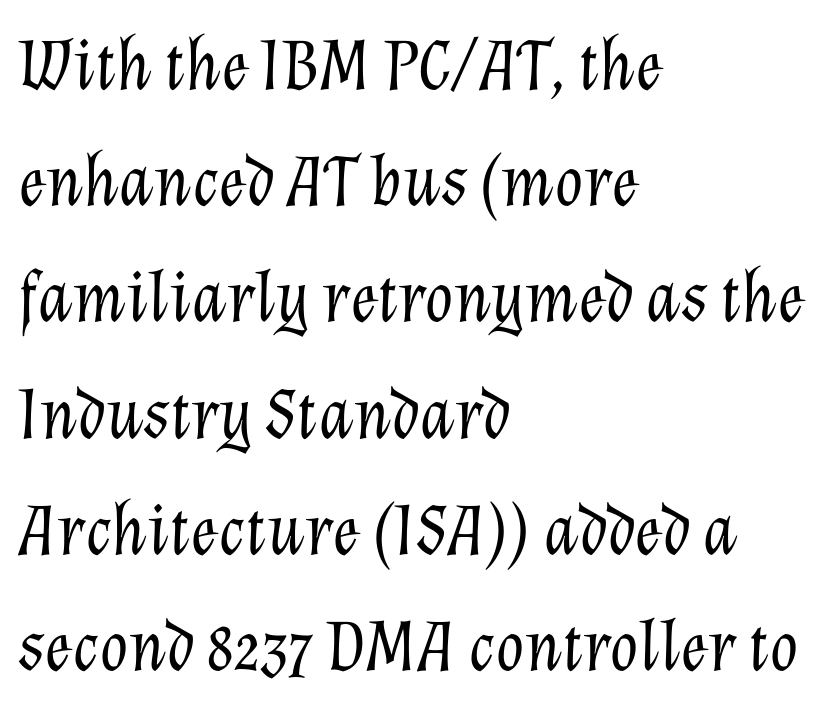
A light-to-regular cut is what we see here. The typesetter chose a ragged-right arrangement here. The horizontal fit of the characters is conventional and even. Regarding leading, the lines here are spaced in the standard way. Underline: absent. Designer's note — italics engaged.
